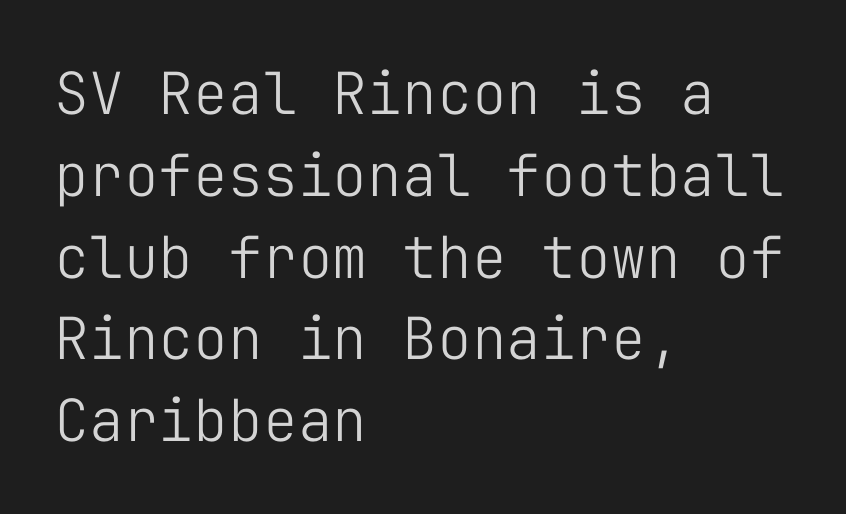
Q: Is the text bold? A: No.
Q: Is the text italic (slanted)? A: No, it is upright.
Q: Is the typeface a serif or a sans-serif typeface? A: Sans-serif.
Q: Is the text underlined? A: No.
Q: How is the paragraph aligned? A: Left-aligned.
Q: Is the spacing between letters normal or unusually wide? A: Normal.
Q: Is the spacing between lines tight, normal or loose? A: Normal.
Q: Width (condensed, normal, or wide)? A: Normal.
Q: Stroke contrast? A: Low.
Q: x-height? A: Medium.
Q: Monospaced? A: Yes.
